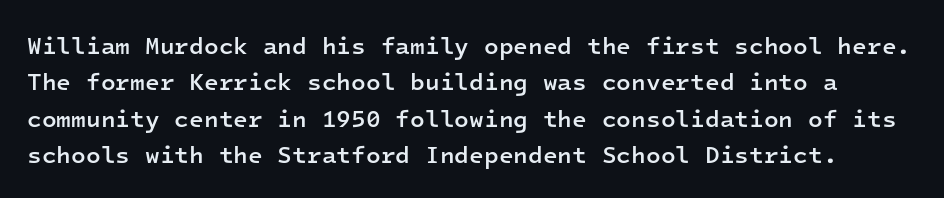
The image shows 24 px text type, upright; set normal line spacing (1.52x), normal letter spacing, not underlined.
